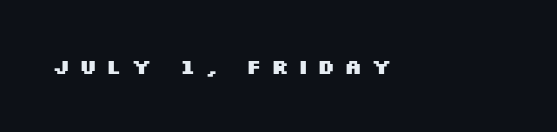
Q: Is the text bold? A: Yes.
Q: Is the text italic (slanted)? A: No, it is upright.
Q: Is the text underlined? A: No.
Q: Is the spacing between letters normal or unusually wide? A: Unusually wide.
